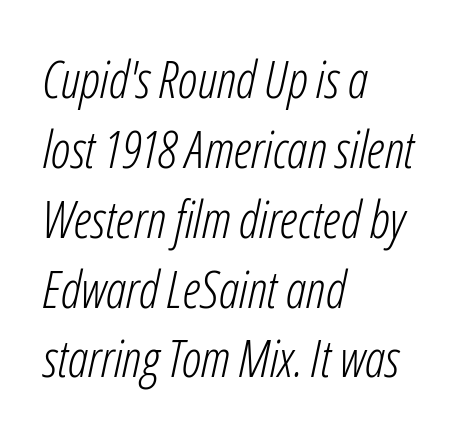
A typesetter would call this proportional, since set widths differ per character. The designer left line spacing at the default. Each word holds together tightly as a unit, with standard inter-letter gaps. Each line starts at the same left margin while the right side varies. Honestly, there is no underline to notice here at all.
